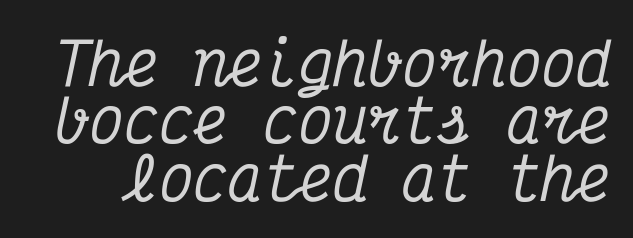
Here the designer chose a console-style face with uniform glyph widths. Each letter's strokes conclude with small projecting serifs. Each new line begins almost immediately beneath the previous one. In terms of posture, this sample is oblique.
